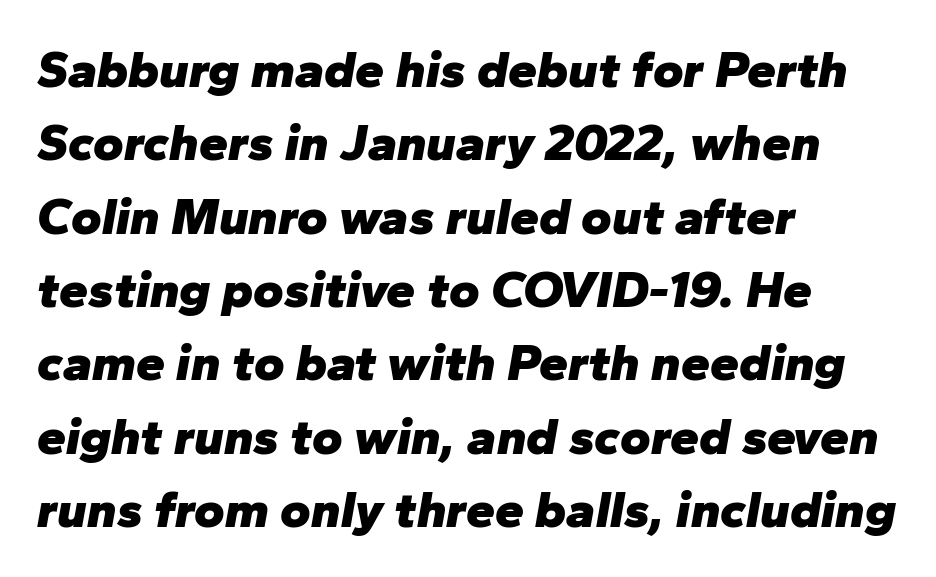
{"italic": "yes", "lean": "right", "slant_degrees": 10, "bold": "yes", "weight": "heavy", "width": "normal", "stroke_contrast": "low", "x_height": "medium", "monospaced": "no", "underline": "no", "align": "left", "line_spacing": "normal", "line_spacing_ratio": 1.41, "letter_spacing": "normal", "letter_spacing_em": 0.0, "glyph_px": 52}
